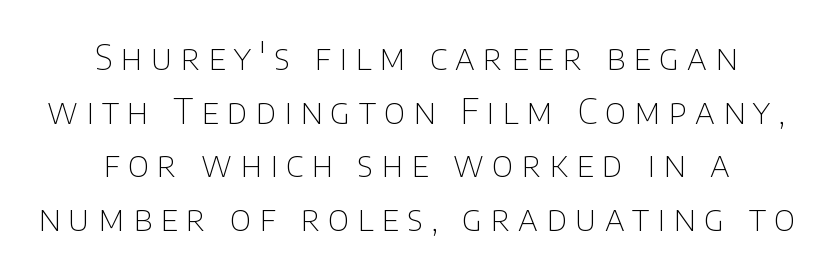
Q: Is the text bold? A: No.
Q: Is the text italic (slanted)? A: No, it is upright.
Q: Is the typeface a serif or a sans-serif typeface? A: Sans-serif.
Q: Is the text underlined? A: No.
Q: How is the paragraph aligned? A: Centered.
Q: Is the spacing between letters normal or unusually wide? A: Unusually wide.
Q: Is the spacing between lines tight, normal or loose? A: Normal.
Q: Width (condensed, normal, or wide)? A: Normal.
Q: Stroke contrast? A: Low.
Q: x-height? A: Large.
Q: Monospaced? A: No.
